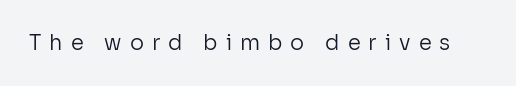
Substantial extra tracking has been applied to these lines. Italic: no, the glyphs are upright roman. Check the space under the baseline: it is left empty. Weight: regular or lighter.
